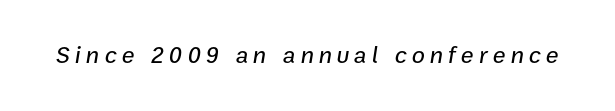
The image shows 24 px text type, italic (leaning right); set unusually wide letter spacing (+0.21 em), not underlined.
